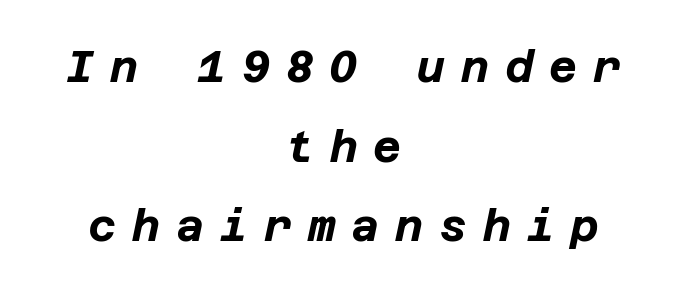
The image shows 43 px bold type, italic (leaning right); set centered, line spacing 1.85x, unusually wide letter spacing (+0.37 em), not underlined; low stroke contrast and a large x-height.
